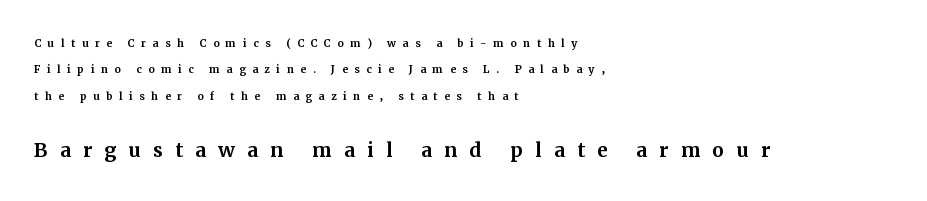
Letter spacing: wide. Small over large — that's the arrangement of the two blocks here. Rule under the text: the space is simply empty. Left-aligned paragraph, ragged on the right. You can tell it's not italic because the verticals are truly vertical.
